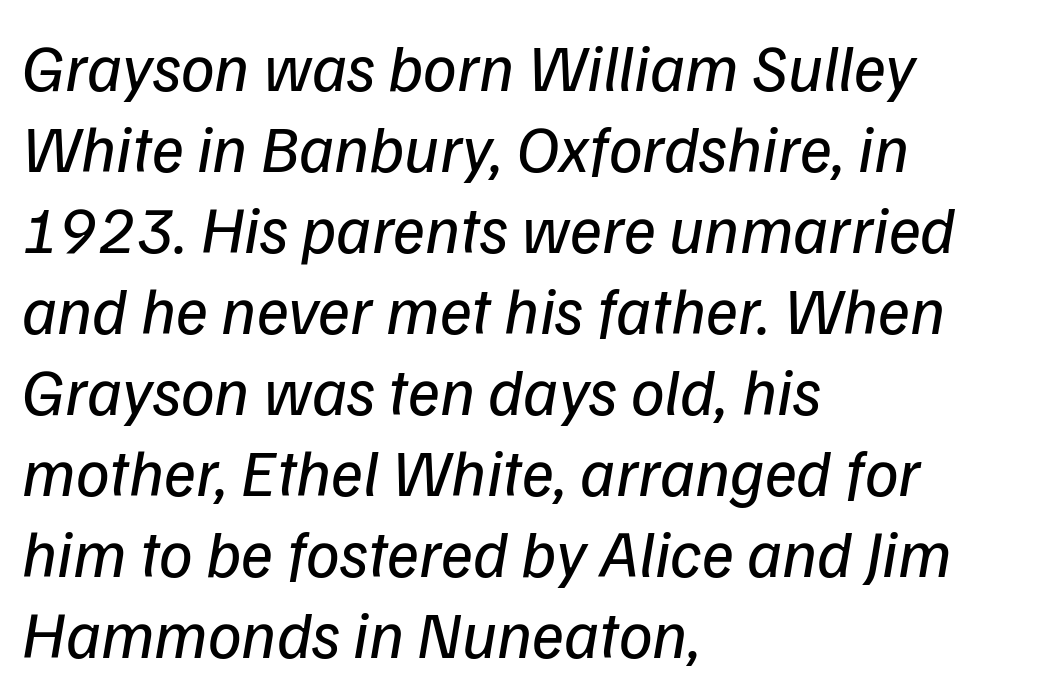
Q: Is the text bold? A: No.
Q: Is the text italic (slanted)? A: Yes, it leans right by about 9 degrees.
Q: Is the text underlined? A: No.
Q: How is the paragraph aligned? A: Left-aligned.
Q: Is the spacing between letters normal or unusually wide? A: Normal.
Q: Width (condensed, normal, or wide)? A: Normal.
Q: Stroke contrast? A: Low.
Q: x-height? A: Medium.
Q: Monospaced? A: No.
